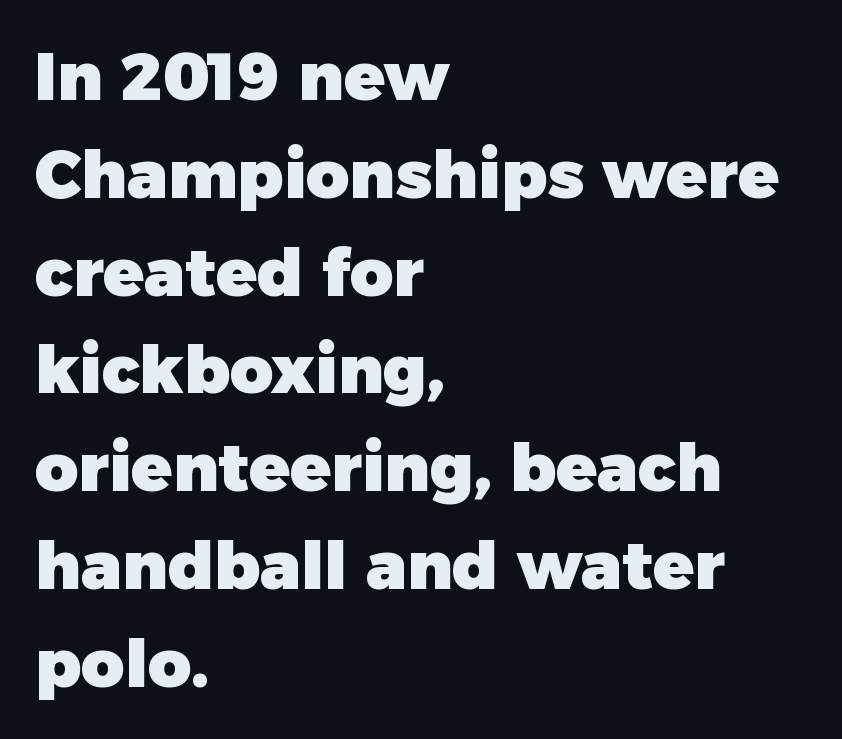
{"serif": "no", "italic": "no", "bold": "yes", "weight": "heavy", "width": "normal", "stroke_contrast": "low", "x_height": "medium", "monospaced": "no", "underline": "no", "align": "left", "line_spacing": "normal", "line_spacing_ratio": 1.46, "letter_spacing": "normal", "letter_spacing_em": 0.0, "glyph_px": 67}
